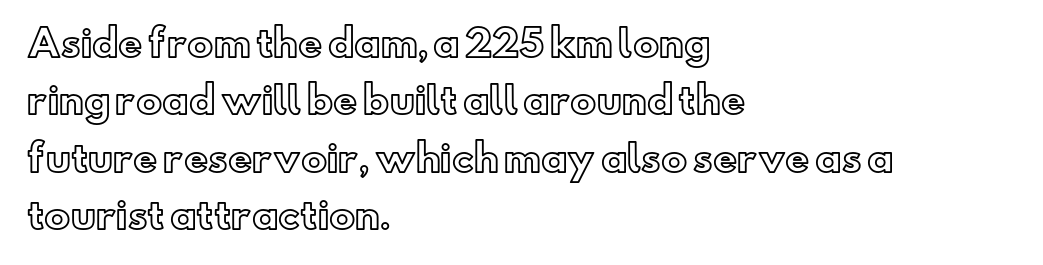
Q: Is the text italic (slanted)? A: No, it is upright.
Q: Is the text underlined? A: No.
Q: How is the paragraph aligned? A: Left-aligned.
Q: Is the spacing between letters normal or unusually wide? A: Normal.
Q: Is the spacing between lines tight, normal or loose? A: Normal.
Q: Width (condensed, normal, or wide)? A: Normal.
Q: x-height? A: Small.
Q: Monospaced? A: No.
